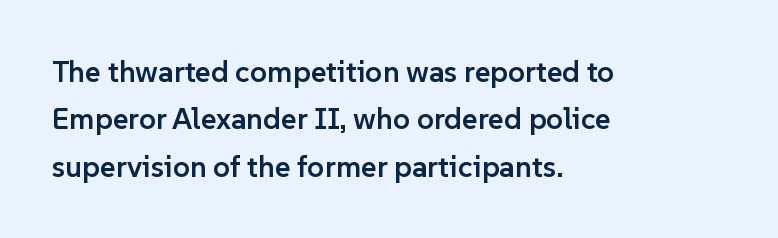
Q: Is the text bold? A: Semi-bold.
Q: Is the text italic (slanted)? A: No, it is upright.
Q: Is the typeface a serif or a sans-serif typeface? A: Sans-serif.
Q: Is the text underlined? A: No.
Q: How is the paragraph aligned? A: Left-aligned.
Q: Is the spacing between letters normal or unusually wide? A: Normal.
Q: Is the spacing between lines tight, normal or loose? A: Normal.
Q: Width (condensed, normal, or wide)? A: Normal.
Q: Stroke contrast? A: Low.
Q: x-height? A: Medium.
Q: Monospaced? A: No.
